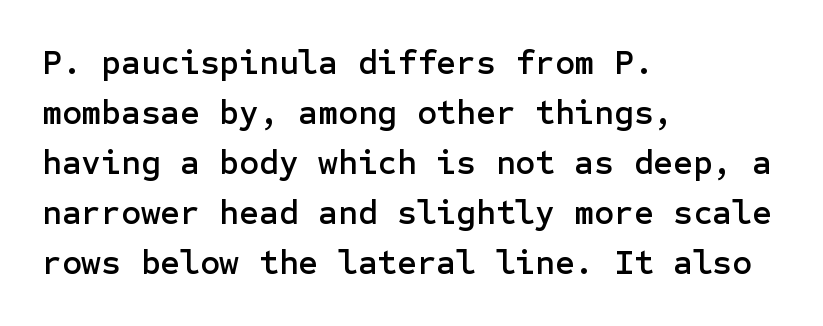
{"serif": "no", "italic": "no", "width": "normal", "stroke_contrast": "low", "x_height": "medium", "underline": "no", "align": "left", "line_spacing": "normal", "line_spacing_ratio": 1.47, "letter_spacing": "normal", "letter_spacing_em": 0.0, "glyph_px": 34}
